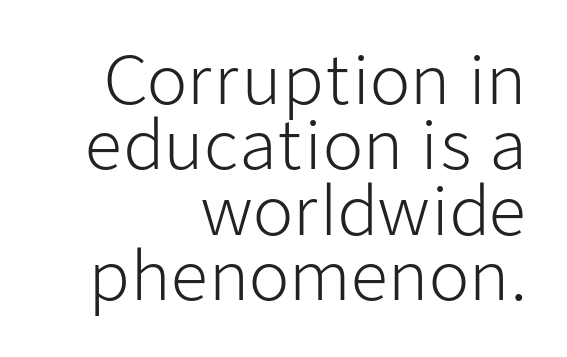
{"serif": "no", "italic": "no", "bold": "no", "weight": "light", "width": "normal", "stroke_contrast": "low", "x_height": "medium", "monospaced": "no", "underline": "no", "align": "right", "line_spacing": "tight", "line_spacing_ratio": 0.99, "letter_spacing": "normal", "letter_spacing_em": 0.0, "glyph_px": 66}
